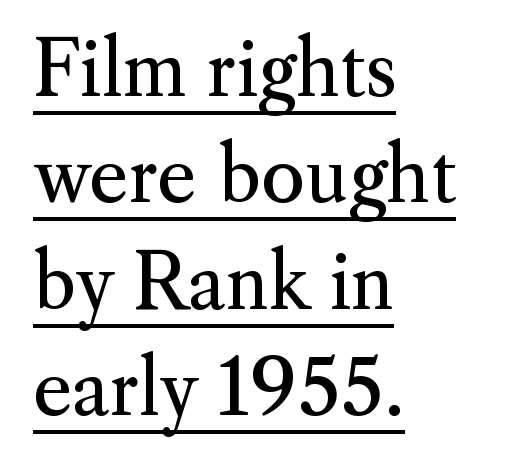
Q: Is the text bold? A: No.
Q: Is the text italic (slanted)? A: No, it is upright.
Q: Is the typeface a serif or a sans-serif typeface? A: Serif.
Q: Is the text underlined? A: Yes.
Q: How is the paragraph aligned? A: Left-aligned.
Q: Is the spacing between letters normal or unusually wide? A: Normal.
Q: Is the spacing between lines tight, normal or loose? A: Normal.
Q: Width (condensed, normal, or wide)? A: Normal.
Q: Stroke contrast? A: Medium.
Q: x-height? A: Small.
Q: Monospaced? A: No.
